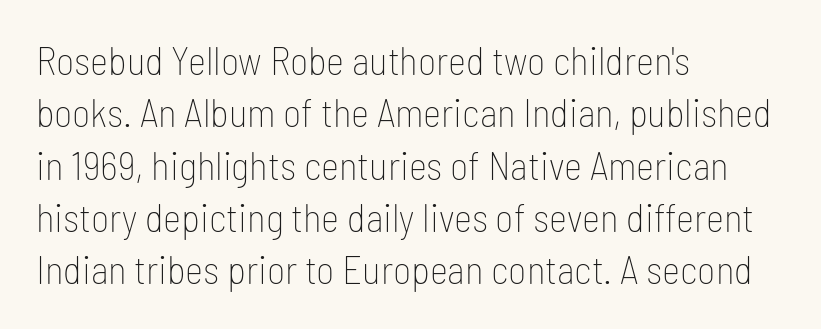
Q: Is the text bold? A: No.
Q: Is the text italic (slanted)? A: No, it is upright.
Q: Is the typeface a serif or a sans-serif typeface? A: Sans-serif.
Q: Is the text underlined? A: No.
Q: How is the paragraph aligned? A: Left-aligned.
Q: Is the spacing between letters normal or unusually wide? A: Normal.
Q: Is the spacing between lines tight, normal or loose? A: Normal.
Q: Width (condensed, normal, or wide)? A: Condensed.
Q: Stroke contrast? A: Low.
Q: x-height? A: Medium.
Q: Monospaced? A: No.
